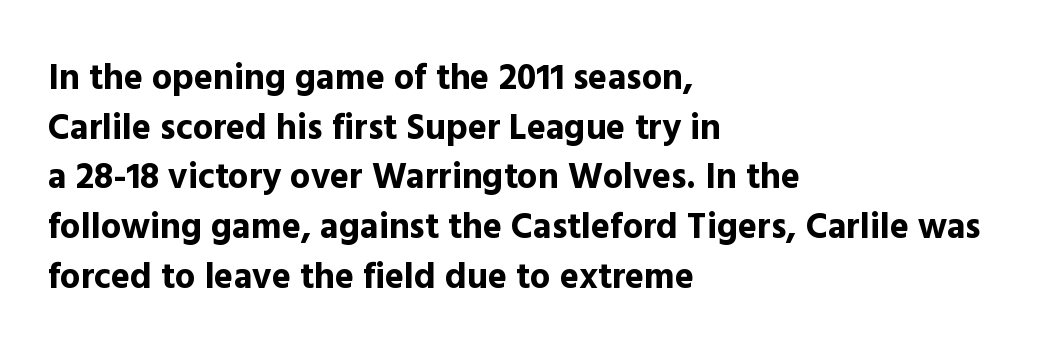
The image shows 36 px bold sans-serif type, upright; set left-aligned, normal line spacing (1.38x), normal letter spacing, not underlined; a medium x-height.
